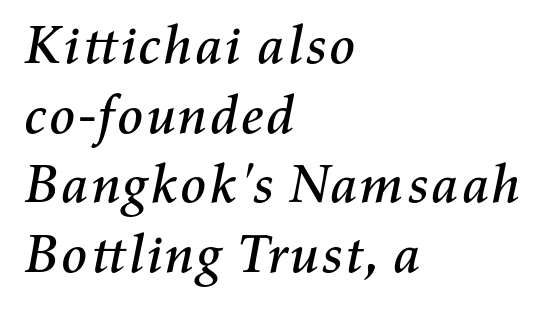
Q: Is the text italic (slanted)? A: Yes, it leans right by about 11 degrees.
Q: Is the text underlined? A: No.
Q: How is the paragraph aligned? A: Left-aligned.
Q: Is the spacing between letters normal or unusually wide? A: Normal.
Q: Is the spacing between lines tight, normal or loose? A: Normal.
Q: Width (condensed, normal, or wide)? A: Normal.
Q: Stroke contrast? A: Medium.
Q: x-height? A: Medium.
Q: Monospaced? A: No.
